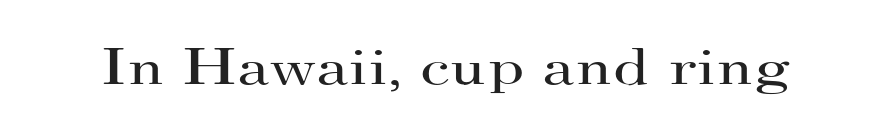
Letter spacing: default. The characters display serif detailing at their extremities. Words float on clear page, feet unadorned. Is there any slant? The stems are plumb. Letters have the restrained weight of plain body copy at most.
